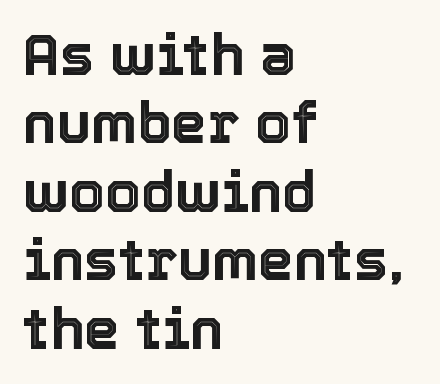
If you drew a line through each stem, it would be perfectly vertical. Compared with a centered layout, this one pins lines to the left instead. Spacing verdict: proportional, widths tailored to each character. The rendering keeps characters at their native spacing. The string is rendered with underlining switched off.
